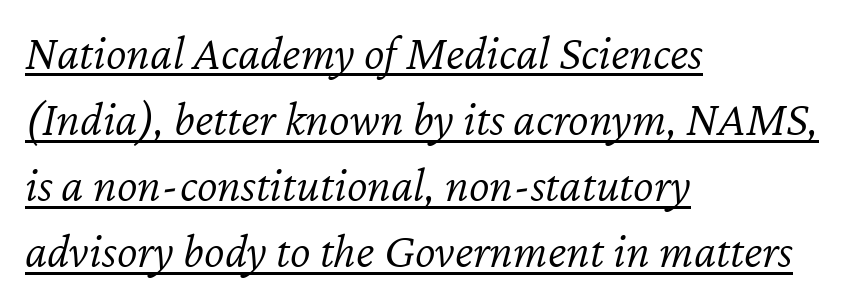
The image shows 49 px light type, italic (leaning right); set left-aligned, normal line spacing (1.35x), normal letter spacing, underlined; low stroke contrast and a medium x-height.
